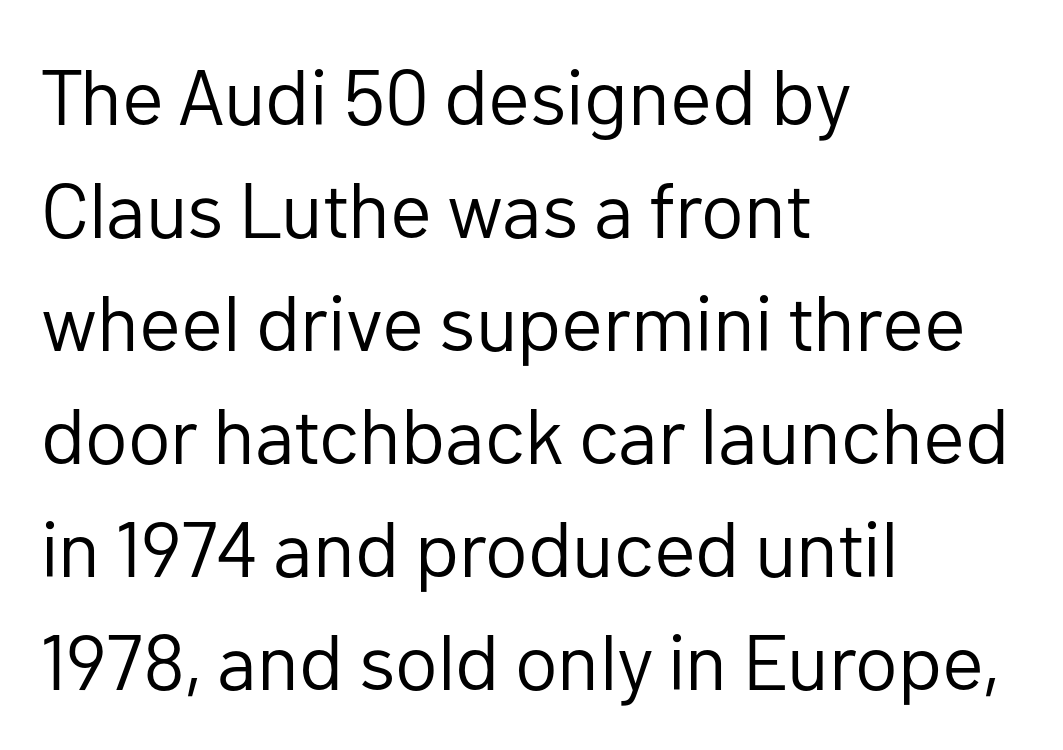
The rendering anchors every line to the left-hand side. Standard letterfit; no display-style spreading of the glyphs. If you drew a line through each stem, it would be perfectly vertical. Unlike a traditional serif, this face leaves its strokes unadorned. No word sits above an underline. Evenly set lines give the paragraph a standard silhouette.
